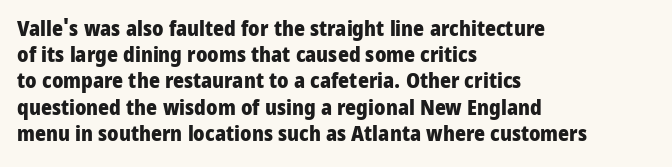
Q: Is the text bold? A: Yes.
Q: Is the text italic (slanted)? A: No, it is upright.
Q: Is the text underlined? A: No.
Q: How is the paragraph aligned? A: Left-aligned.
Q: Is the spacing between letters normal or unusually wide? A: Normal.
Q: Is the spacing between lines tight, normal or loose? A: Normal.
